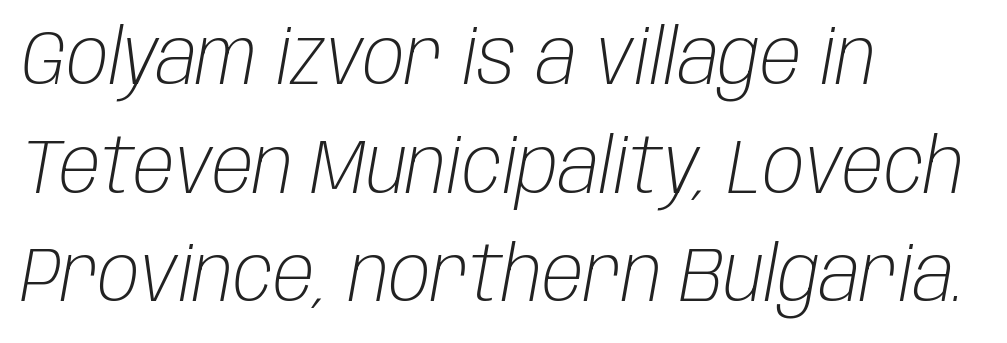
The image shows 77 px light, condensed type, italic (leaning right); set left-aligned, normal line spacing (1.41x), normal letter spacing, not underlined; low stroke contrast and a large x-height.
